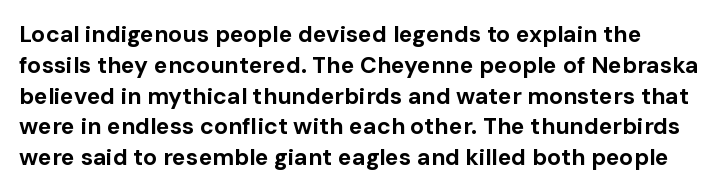
{"italic": "no", "bold": "yes", "underline": "no", "line_spacing": "normal", "line_spacing_ratio": 1.34, "letter_spacing": "normal", "letter_spacing_em": 0.0, "glyph_px": 23}
